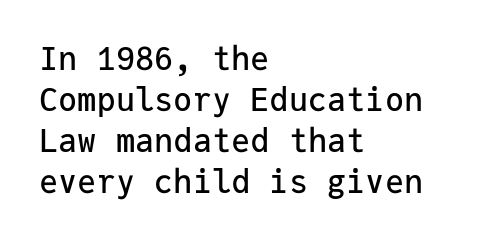
Honestly, there is no underline to notice here at all. The letters march in equal steps, a hallmark of fixed-pitch type. Are there feet on the stems? There aren't — it's a sans. A typesetter would call this leading conventional body-copy spacing. The rendering anchors every line to the left-hand side.
